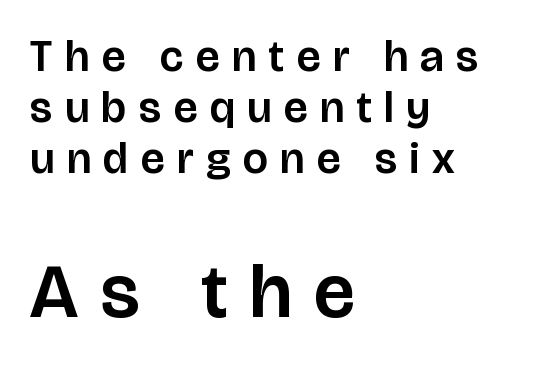
Q: Is the text italic (slanted)? A: No, it is upright.
Q: Is the typeface a serif or a sans-serif typeface? A: Sans-serif.
Q: Is the text underlined? A: No.
Q: How is the paragraph aligned? A: Left-aligned.
Q: Is the spacing between letters normal or unusually wide? A: Unusually wide.
Q: Which block of text is set in a larger size, the first (top) or the second (bottom)? A: The second (bottom) one.
Q: Width (condensed, normal, or wide)? A: Normal.
Q: Stroke contrast? A: Low.
Q: x-height? A: Large.
Q: Monospaced? A: No.
